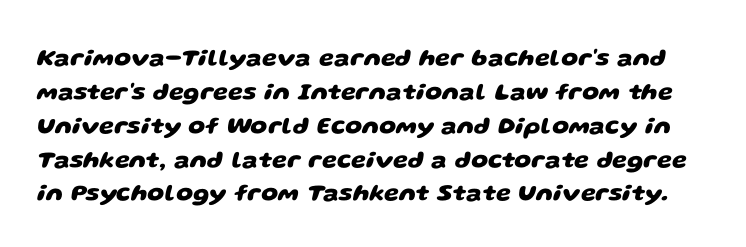
The typesetting leans heavy: a genuine bold. Plain, unruled lines of type. In terms of letterspacing, this is plain default setting. Quick note: interline space is typical.
